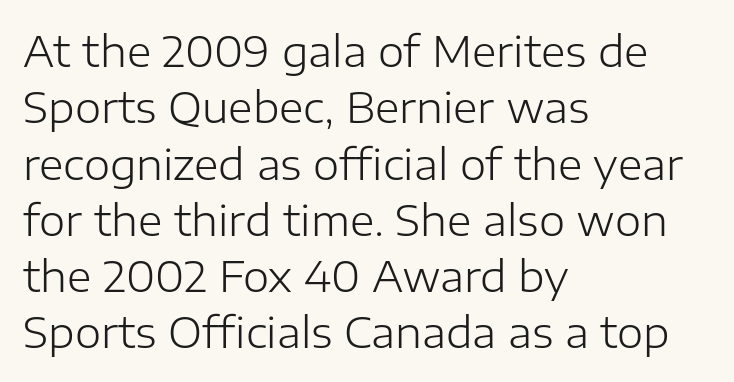
{"serif": "no", "italic": "no", "bold": "no", "weight": "light", "width": "normal", "stroke_contrast": "low", "x_height": "medium", "monospaced": "no", "underline": "no", "align": "left", "line_spacing": "normal", "line_spacing_ratio": 1.34, "letter_spacing": "normal", "letter_spacing_em": 0.0, "glyph_px": 42}
